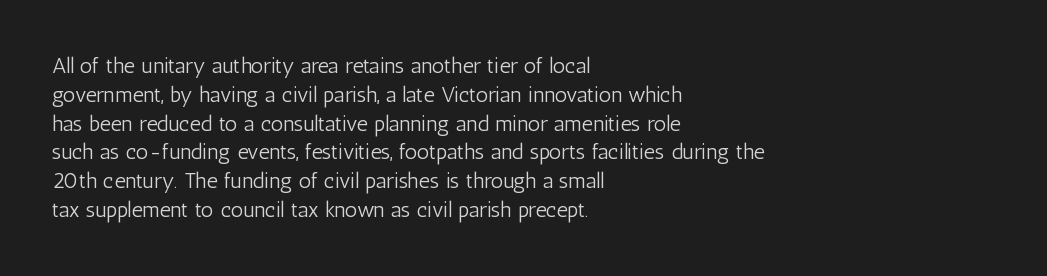
{"italic": "no", "bold": "no", "underline": "no", "align": "left", "line_spacing": "normal", "line_spacing_ratio": 1.31, "letter_spacing": "normal", "letter_spacing_em": 0.0, "glyph_px": 22}
